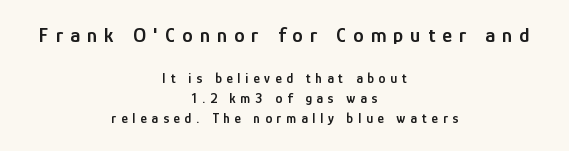
Q: Is the text bold? A: Semi-bold.
Q: Is the text italic (slanted)? A: No, it is upright.
Q: Is the text underlined? A: No.
Q: How is the paragraph aligned? A: Centered.
Q: Is the spacing between letters normal or unusually wide? A: Unusually wide.
Q: Is the spacing between lines tight, normal or loose? A: Normal.
Q: Which block of text is set in a larger size, the first (top) or the second (bottom)? A: The first (top) one.
